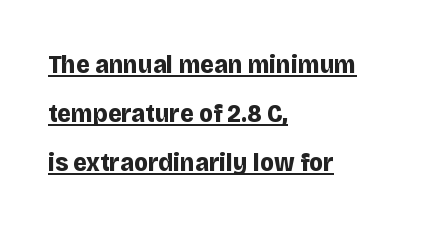
Q: Is the text bold? A: Yes.
Q: Is the text italic (slanted)? A: No, it is upright.
Q: Is the text underlined? A: Yes.
Q: How is the paragraph aligned? A: Left-aligned.
Q: Is the spacing between letters normal or unusually wide? A: Normal.
